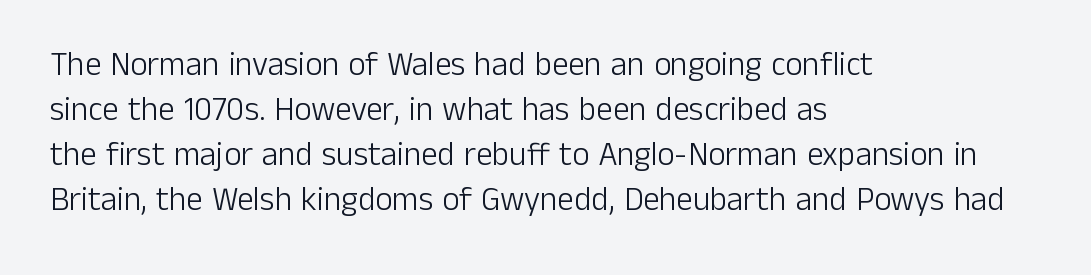
Quick note: underline off. Posture: straight, roman, zero tilt. You could call the tracking neutral — neither tight nor loose. The strokes carry an ordinary text weight at most.
